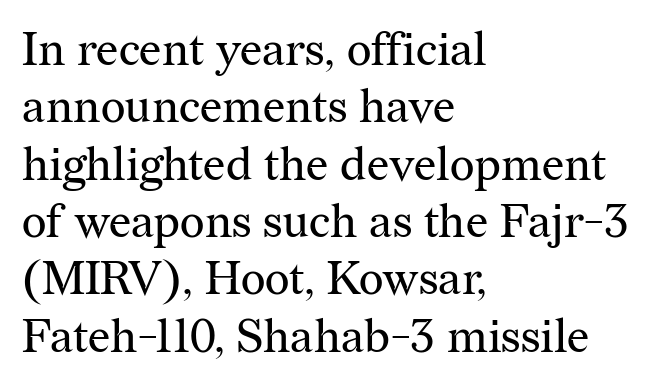
{"serif": "yes", "italic": "no", "bold": "no", "weight": "regular", "width": "normal", "stroke_contrast": "medium", "x_height": "medium", "monospaced": "no", "underline": "no", "align": "left", "line_spacing_ratio": 1.22, "letter_spacing": "normal", "letter_spacing_em": 0.0, "glyph_px": 47}
